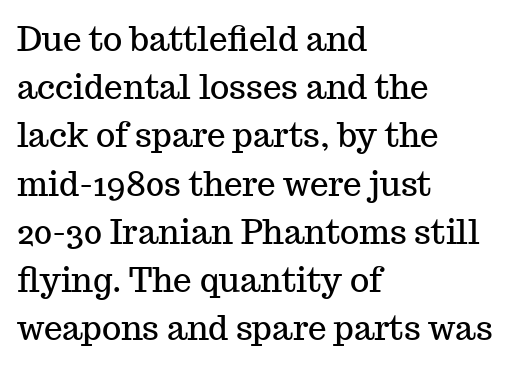
{"serif": "yes", "italic": "no", "width": "normal", "stroke_contrast": "medium", "x_height": "medium", "monospaced": "no", "underline": "no", "align": "left", "line_spacing": "normal", "line_spacing_ratio": 1.46, "letter_spacing": "normal", "letter_spacing_em": 0.0, "glyph_px": 33}
